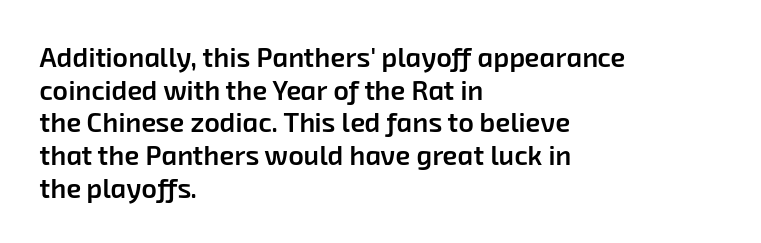
The paragraph shown leans on its left margin. The passage shown has conventional tracking throughout. Glance below the letters and you will spot only blank space. The letters are semibold — heavier than regular but short of a full bold.
